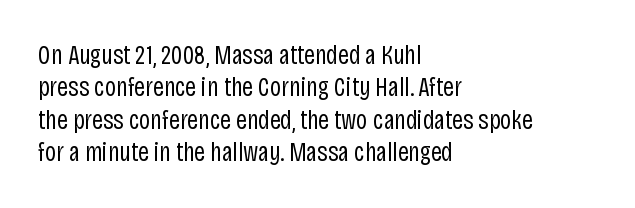
Q: Is the text bold? A: No.
Q: Is the text italic (slanted)? A: No, it is upright.
Q: Is the text underlined? A: No.
Q: How is the paragraph aligned? A: Left-aligned.
Q: Is the spacing between letters normal or unusually wide? A: Normal.
